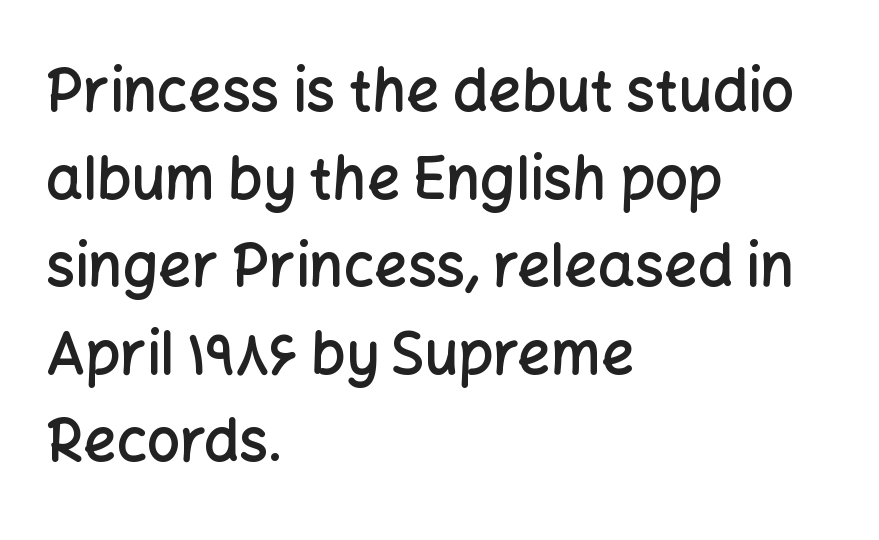
{"serif": "no", "italic": "no", "bold": "semi", "weight": "semibold", "width": "normal", "stroke_contrast": "low", "x_height": "medium", "monospaced": "no", "underline": "no", "align": "left", "line_spacing": "normal", "line_spacing_ratio": 1.51, "letter_spacing": "normal", "letter_spacing_em": 0.0, "glyph_px": 58}
